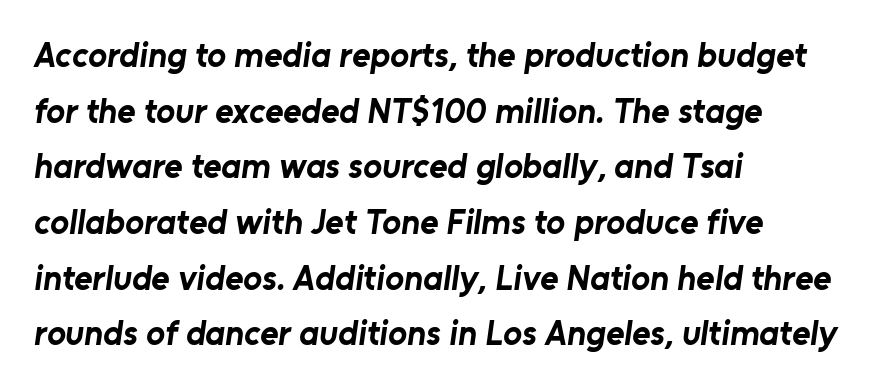
The paragraph shown leans on its left margin. Rule under the text: the space is simply empty. Each new line begins a customary step beneath the previous one. Proportional: the letters do not fall into vertical columns.
